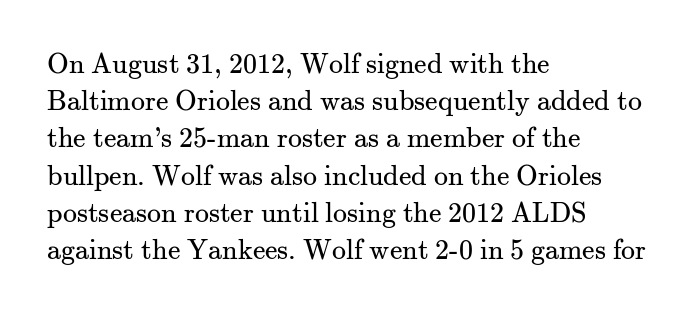
Q: Is the text bold? A: No.
Q: Is the text italic (slanted)? A: No, it is upright.
Q: Is the typeface a serif or a sans-serif typeface? A: Serif.
Q: Is the text underlined? A: No.
Q: How is the paragraph aligned? A: Left-aligned.
Q: Is the spacing between letters normal or unusually wide? A: Normal.
Q: Is the spacing between lines tight, normal or loose? A: Normal.
Q: Width (condensed, normal, or wide)? A: Normal.
Q: Stroke contrast? A: Medium.
Q: x-height? A: Small.
Q: Monospaced? A: No.
